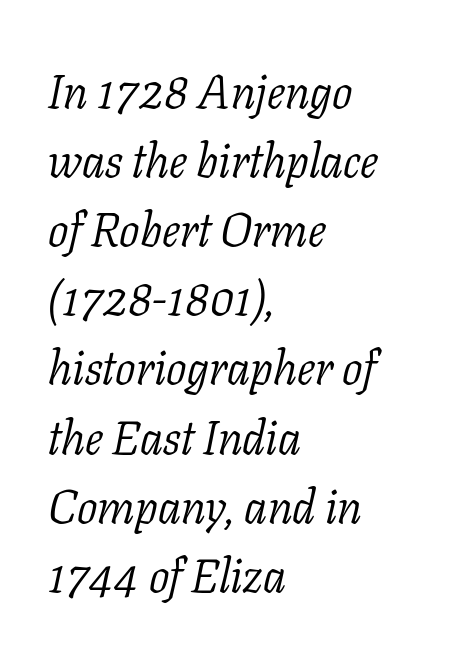
{"serif": "yes", "italic": "yes", "lean": "right", "slant_degrees": 11, "bold": "no", "weight": "light", "width": "normal", "stroke_contrast": "low", "x_height": "medium", "monospaced": "no", "underline": "no", "align": "left", "line_spacing": "normal", "line_spacing_ratio": 1.44, "letter_spacing": "normal", "letter_spacing_em": 0.0, "glyph_px": 48}
